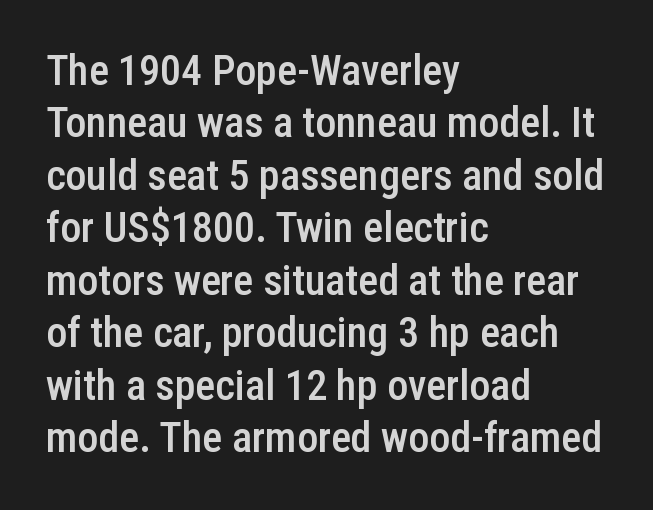
The image shows 42 px semibold, condensed sans-serif type, upright; set left-aligned, normal line spacing (1.25x), normal letter spacing, not underlined; low stroke contrast and a medium x-height.
